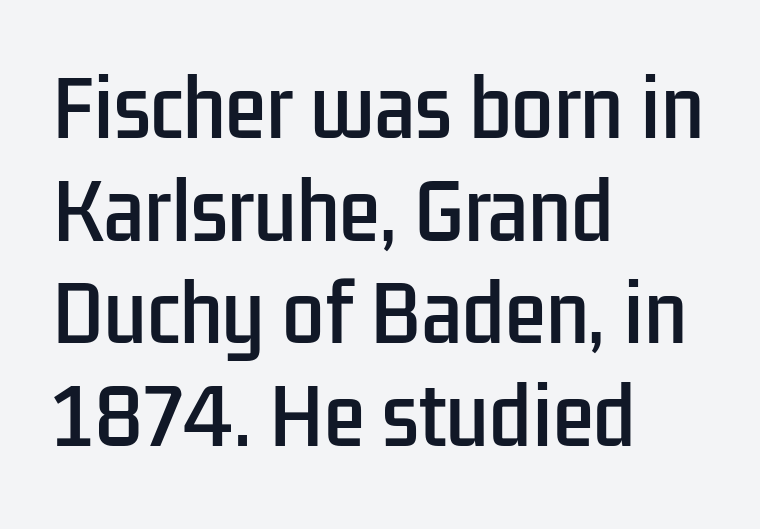
{"serif": "no", "italic": "no", "width": "condensed", "stroke_contrast": "low", "x_height": "medium", "monospaced": "no", "underline": "no", "align": "left", "line_spacing": "normal", "line_spacing_ratio": 1.37, "letter_spacing": "normal", "letter_spacing_em": 0.0, "glyph_px": 75}
